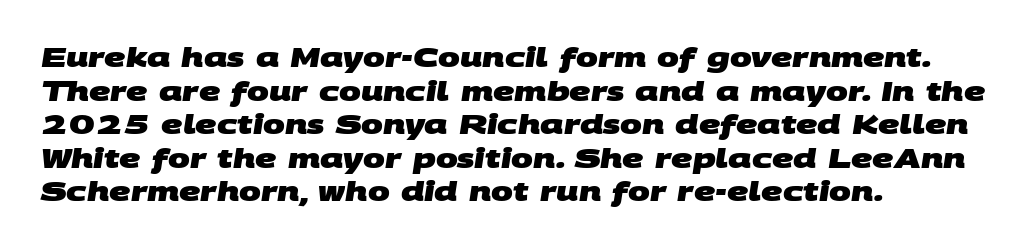
The image shows 26 px bold type; set left-aligned, normal line spacing (1.29x), normal letter spacing, not underlined.
